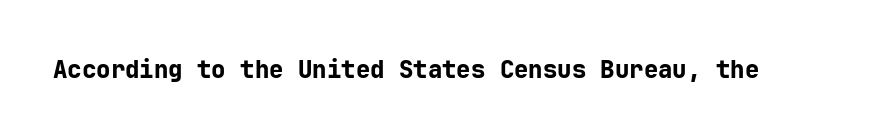
{"italic": "no", "bold": "yes", "underline": "no", "letter_spacing": "normal", "letter_spacing_em": 0.0, "glyph_px": 24}
